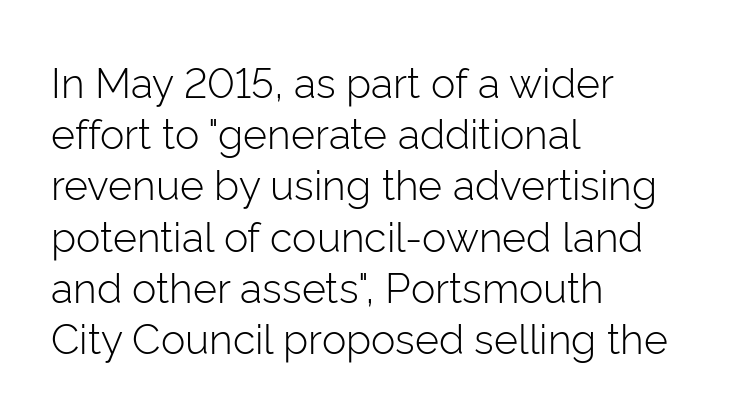
{"serif": "no", "italic": "no", "bold": "no", "weight": "light", "width": "normal", "stroke_contrast": "low", "x_height": "medium", "monospaced": "no", "underline": "no", "align": "left", "line_spacing": "normal", "line_spacing_ratio": 1.25, "letter_spacing": "normal", "letter_spacing_em": 0.0, "glyph_px": 41}
